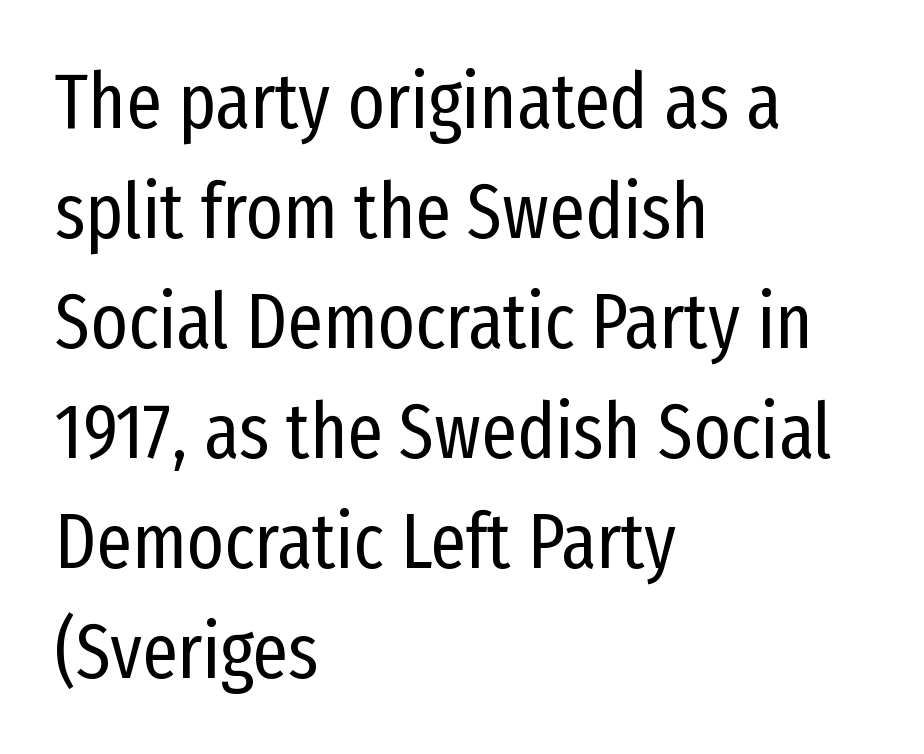
{"serif": "no", "italic": "no", "bold": "no", "weight": "regular", "width": "condensed", "stroke_contrast": "low", "x_height": "medium", "monospaced": "no", "underline": "no", "align": "left", "line_spacing": "normal", "line_spacing_ratio": 1.41, "letter_spacing": "normal", "letter_spacing_em": 0.0, "glyph_px": 78}
